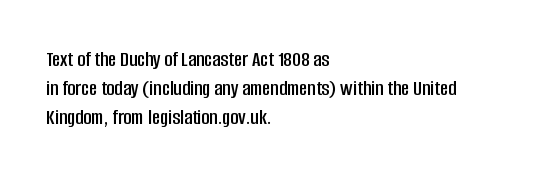
{"italic": "no", "underline": "no", "align": "left", "line_spacing": "normal", "line_spacing_ratio": 1.31, "letter_spacing": "normal", "letter_spacing_em": 0.0, "glyph_px": 22}
